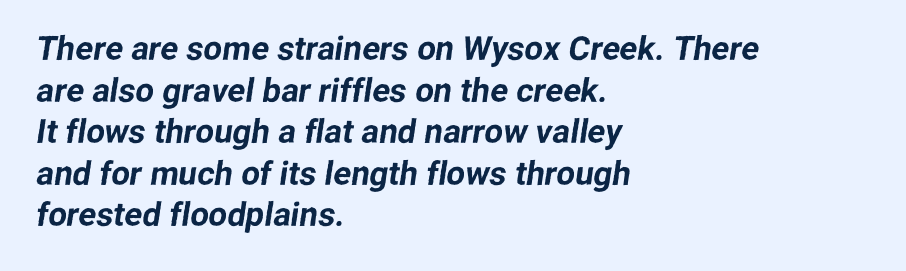
Q: Is the typeface a serif or a sans-serif typeface? A: Sans-serif.
Q: Is the text underlined? A: No.
Q: How is the paragraph aligned? A: Left-aligned.
Q: Is the spacing between letters normal or unusually wide? A: Normal.
Q: Is the spacing between lines tight, normal or loose? A: Normal.
Q: Width (condensed, normal, or wide)? A: Normal.
Q: Stroke contrast? A: Low.
Q: x-height? A: Medium.
Q: Monospaced? A: No.
